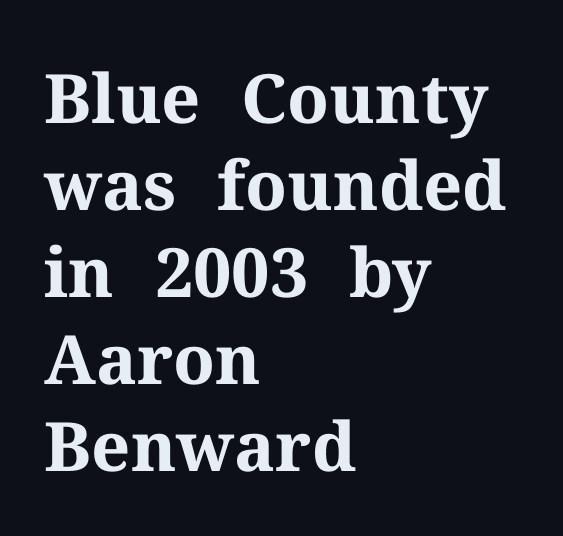
There is no visible air inserted between adjacent glyphs. These lines sit exactly where default settings would place them. It's the straight-up-and-down kind of type. Rule under the text: the space is simply empty.
